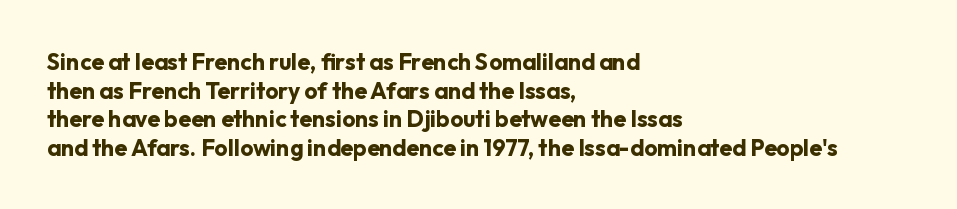
Every character sits straight up, as roman type does. Stroke thickness is high; the sample reads as a true bold. Inter-character spacing is left at the font's built-in metrics. Casual observation: everything's shoved over to the left. The specimen omits any rule beneath the text block's lines.
